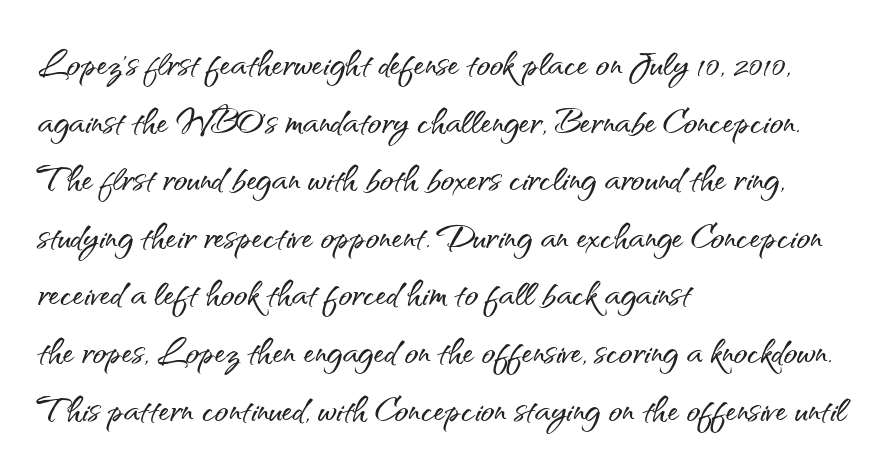
{"serif": "no", "width": "normal", "stroke_contrast": "medium", "x_height": "small", "monospaced": "no", "underline": "no", "align": "left", "line_spacing": "normal", "line_spacing_ratio": 1.28, "letter_spacing": "normal", "letter_spacing_em": 0.0, "glyph_px": 45}
